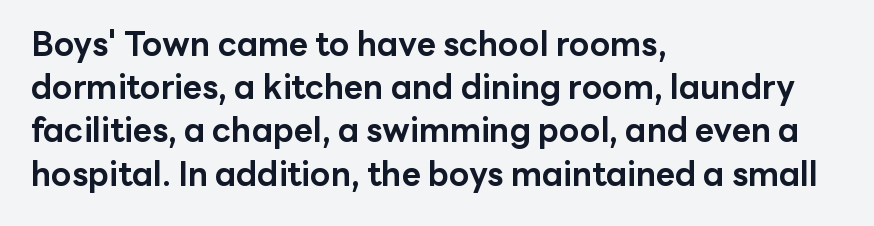
{"serif": "no", "italic": "no", "bold": "yes", "weight": "bold", "width": "normal", "stroke_contrast": "low", "x_height": "medium", "monospaced": "no", "underline": "no", "align": "left", "line_spacing": "normal", "line_spacing_ratio": 1.31, "letter_spacing": "normal", "letter_spacing_em": 0.0, "glyph_px": 33}
